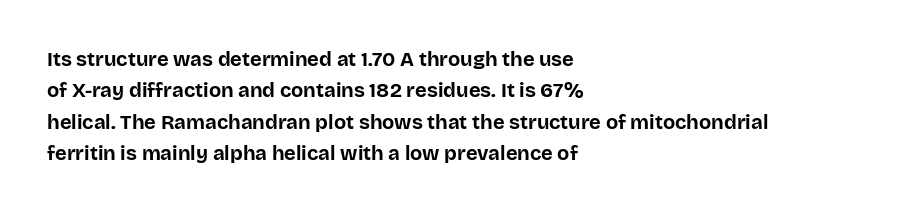
Q: Is the text bold? A: Yes.
Q: Is the text italic (slanted)? A: No, it is upright.
Q: Is the text underlined? A: No.
Q: How is the paragraph aligned? A: Left-aligned.
Q: Is the spacing between letters normal or unusually wide? A: Normal.
Q: Is the spacing between lines tight, normal or loose? A: Normal.
